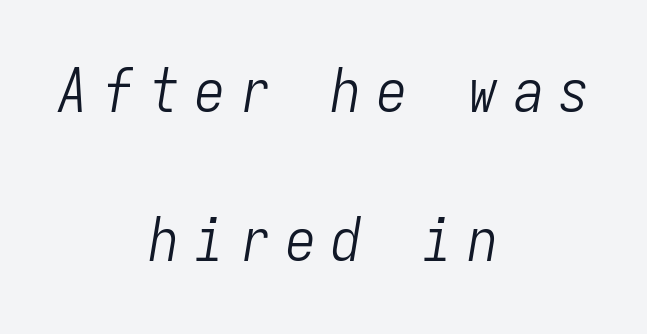
Q: Is the text bold? A: No.
Q: Is the text italic (slanted)? A: Yes, it leans right by about 9 degrees.
Q: Is the text underlined? A: No.
Q: How is the paragraph aligned? A: Centered.
Q: Is the spacing between letters normal or unusually wide? A: Unusually wide.
Q: Is the spacing between lines tight, normal or loose? A: Loose.
Q: Width (condensed, normal, or wide)? A: Condensed.
Q: Stroke contrast? A: Low.
Q: x-height? A: Medium.
Q: Monospaced? A: Yes.
